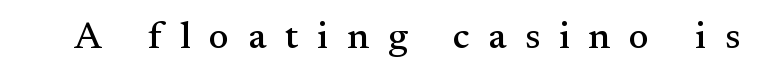
The image shows 38 px serif type, upright; set unusually wide letter spacing (+0.49 em), not underlined; medium stroke contrast and a small x-height.
